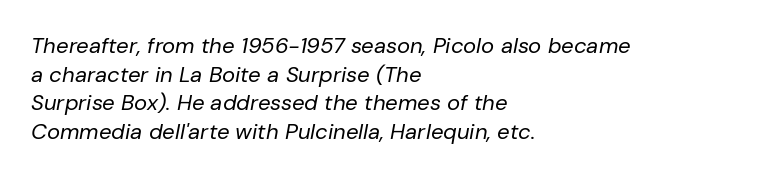
The image shows 22 px text type, italic (leaning right); set left-aligned, normal line spacing (1.3x), normal letter spacing, not underlined.
